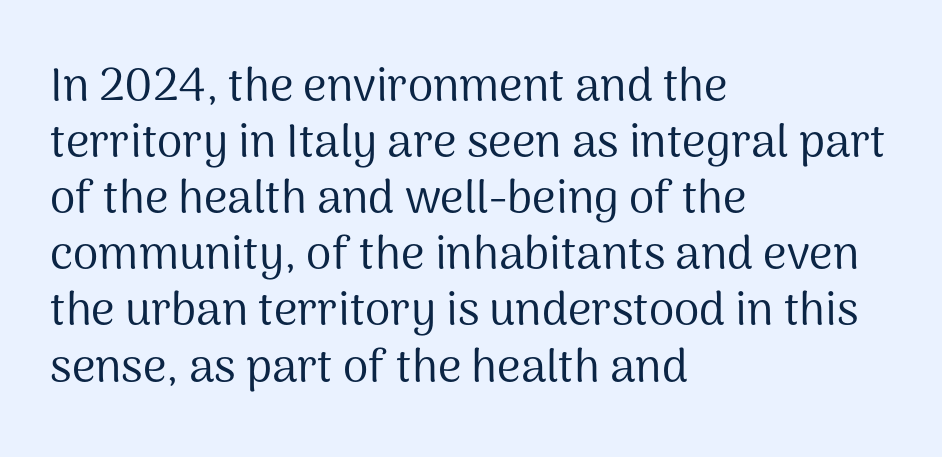
Q: Is the text bold? A: No.
Q: Is the text italic (slanted)? A: No, it is upright.
Q: Is the typeface a serif or a sans-serif typeface? A: Sans-serif.
Q: Is the text underlined? A: No.
Q: How is the paragraph aligned? A: Left-aligned.
Q: Is the spacing between letters normal or unusually wide? A: Normal.
Q: Width (condensed, normal, or wide)? A: Normal.
Q: Stroke contrast? A: Medium.
Q: x-height? A: Medium.
Q: Monospaced? A: No.
